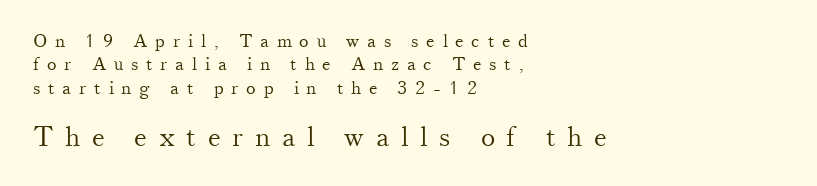
Nothing heavy about these letters — not bold at all. The lower block of text is set noticeably larger than the block above it. What stands out about the letter spacing? Its width — letters are far apart. Whoever set this chose a conventional vertical rhythm. Descenders hang freely into open space.
